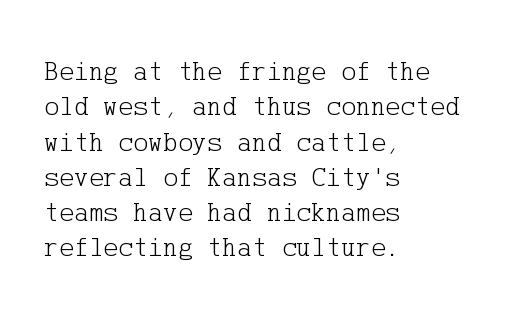
Q: Is the text bold? A: No.
Q: Is the text italic (slanted)? A: No, it is upright.
Q: Is the typeface a serif or a sans-serif typeface? A: Serif.
Q: Is the text underlined? A: No.
Q: How is the paragraph aligned? A: Left-aligned.
Q: Is the spacing between letters normal or unusually wide? A: Normal.
Q: Is the spacing between lines tight, normal or loose? A: Normal.
Q: Width (condensed, normal, or wide)? A: Normal.
Q: Stroke contrast? A: Low.
Q: x-height? A: Medium.
